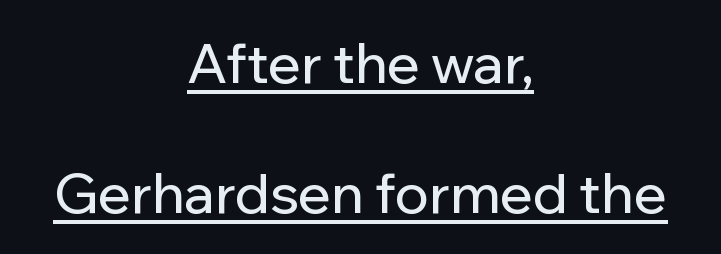
The image shows 55 px sans-serif type, upright; set centered, loose line spacing (2.36x), normal letter spacing, underlined; low stroke contrast and a medium x-height.
